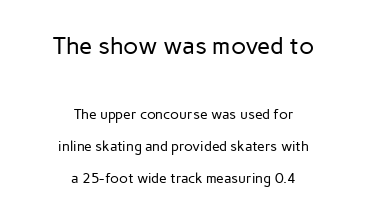
Centered paragraph, ragged on both sides. Beneath every word, the page is bare. Bold? No — there's no thickening of the strokes. A great deal of white space separates one row of letters from the next. Honestly, the letter spacing is just normal — you wouldn't notice it. These lines were composed using upright roman letters.
